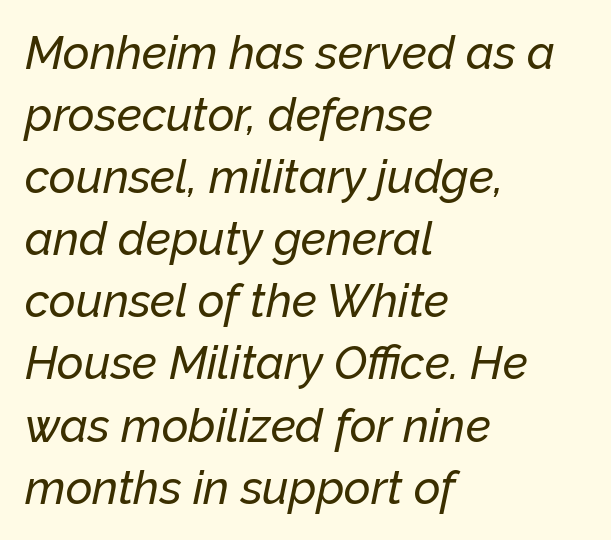
The paragraph shown leans on its left margin. The line texture is even and compact thanks to regular tracking. Spacing verdict: proportional, widths tailored to each character. The text carries the slant typical of an italic or oblique font. Nobody drew a line under any word here.
